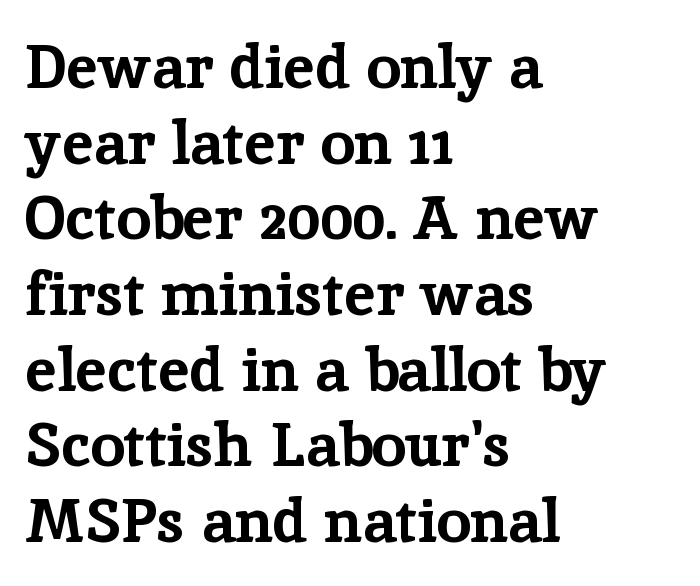
The image shows 62 px bold serif type, upright; set left-aligned, line spacing 1.22x, normal letter spacing, not underlined; low stroke contrast and a medium x-height.
